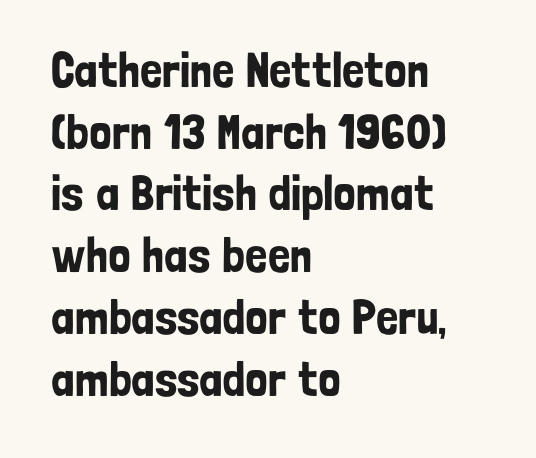
The image shows 49 px condensed sans-serif type, upright; set left-aligned, normal line spacing (1.26x), normal letter spacing, not underlined; low stroke contrast and a medium x-height.
